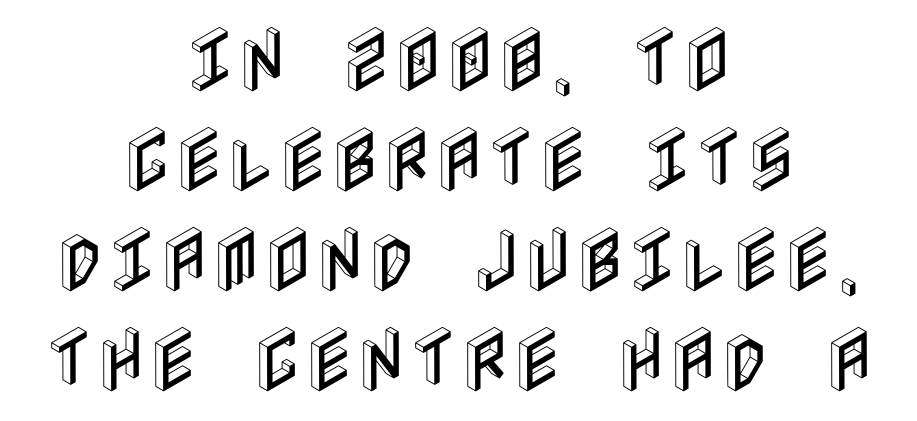
The image shows 71 px condensed type, upright; set centered, normal line spacing (1.41x), normal letter spacing, not underlined; a large x-height.
